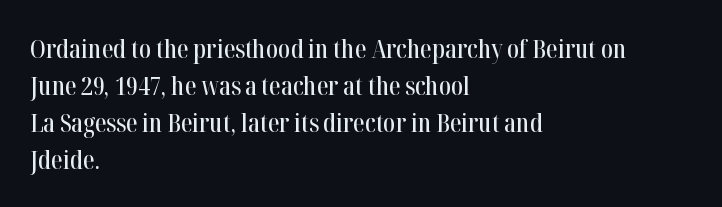
{"italic": "no", "underline": "no", "align": "left", "line_spacing": "normal", "line_spacing_ratio": 1.42, "letter_spacing": "normal", "letter_spacing_em": 0.0, "glyph_px": 26}
